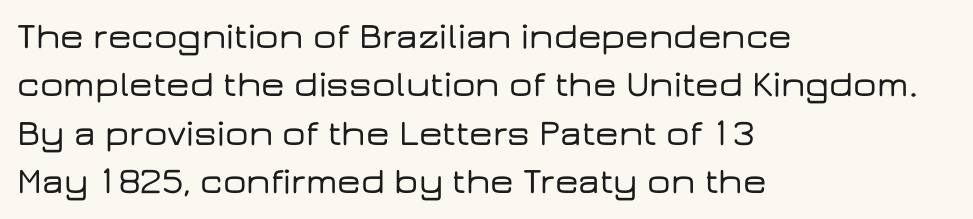
{"serif": "no", "italic": "no", "width": "wide", "stroke_contrast": "low", "x_height": "medium", "monospaced": "no", "underline": "no", "align": "left", "line_spacing": "normal", "line_spacing_ratio": 1.31, "letter_spacing": "normal", "letter_spacing_em": 0.0, "glyph_px": 37}
